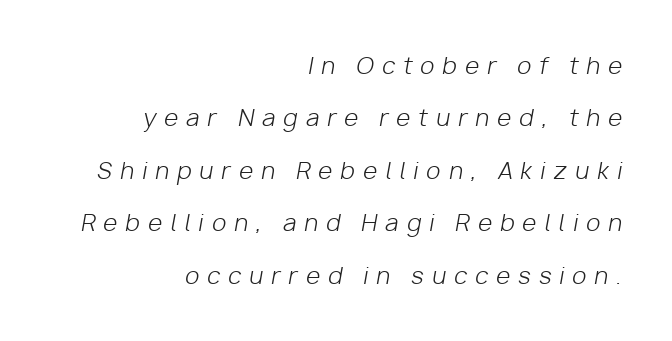
Q: Is the text bold? A: No.
Q: Is the text italic (slanted)? A: Yes, it leans right by about 10 degrees.
Q: Is the text underlined? A: No.
Q: How is the paragraph aligned? A: Right-aligned.
Q: Is the spacing between letters normal or unusually wide? A: Unusually wide.
Q: Is the spacing between lines tight, normal or loose? A: Loose.
